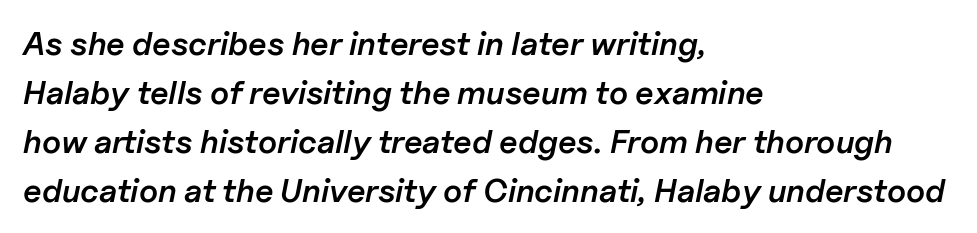
The image shows 33 px semibold type, italic (leaning right); set left-aligned, normal line spacing (1.48x), normal letter spacing, not underlined; low stroke contrast and a medium x-height.
